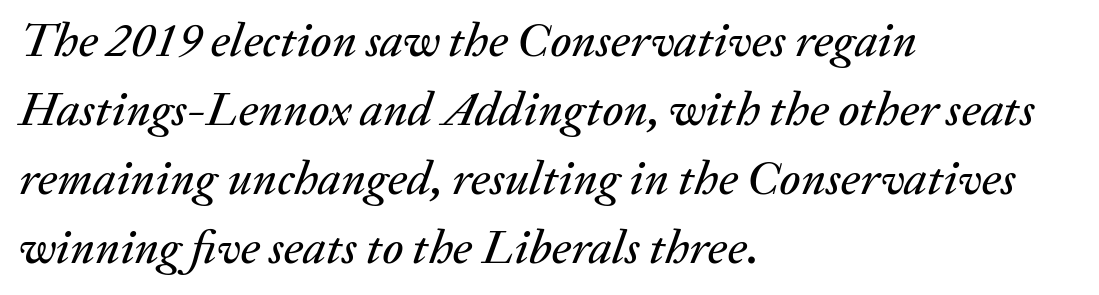
Slanted lettering throughout. You could not count columns in this text — the font is proportionally spaced. This sample keeps an unexceptional amount of space between lines. A bare baseline throughout the passage. Notice how the passage keeps a crisp vertical edge on the left only.
